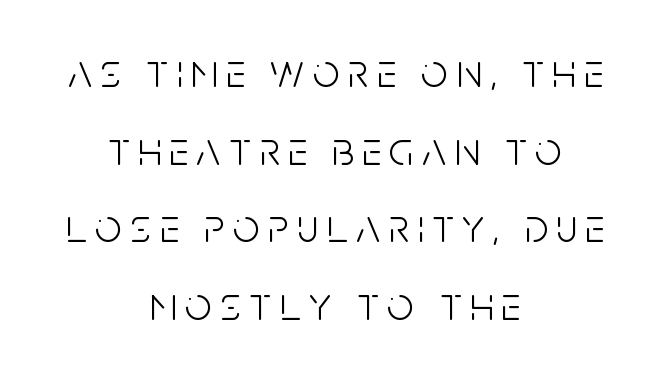
{"serif": "no", "italic": "no", "bold": "no", "weight": "light", "width": "condensed", "stroke_contrast": "low", "x_height": "large", "monospaced": "no", "underline": "no", "align": "center", "line_spacing": "normal", "line_spacing_ratio": 1.65, "glyph_px": 47}
